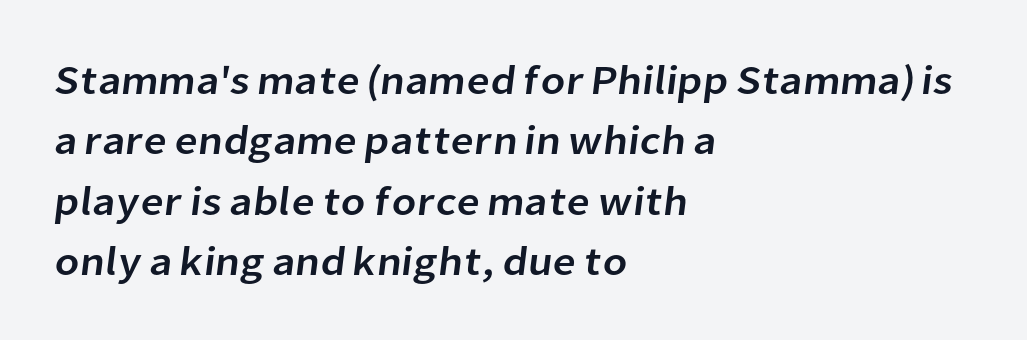
Q: Is the typeface a serif or a sans-serif typeface? A: Sans-serif.
Q: Is the text underlined? A: No.
Q: How is the paragraph aligned? A: Left-aligned.
Q: Is the spacing between letters normal or unusually wide? A: Normal.
Q: Is the spacing between lines tight, normal or loose? A: Normal.
Q: Width (condensed, normal, or wide)? A: Normal.
Q: Stroke contrast? A: Low.
Q: x-height? A: Medium.
Q: Monospaced? A: No.
